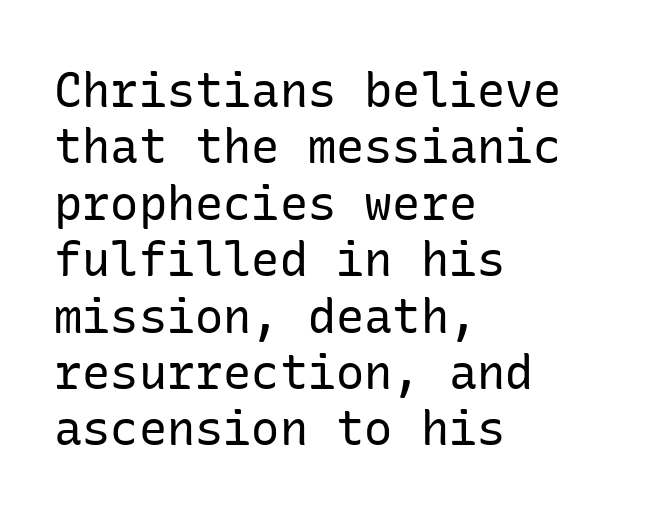
Bare-footed words on every line. The passage shown is not bold in any degree. I'd call this a sans setting — the letters go barefoot. This is roman type, the default non-slanted kind.
